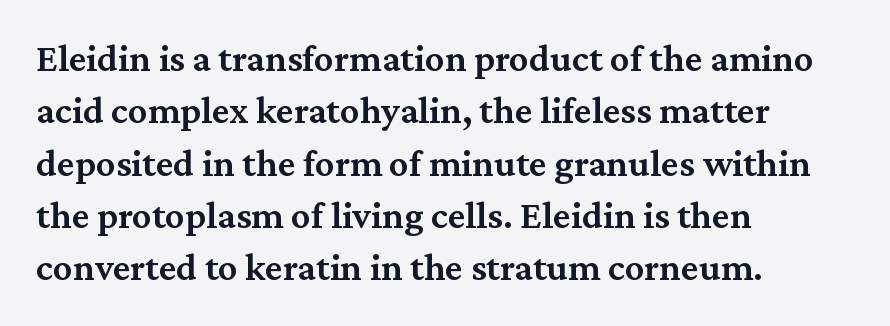
The image shows 39 px semibold serif type, upright; set left-aligned, normal line spacing (1.34x), normal letter spacing, not underlined; medium stroke contrast and a medium x-height.
